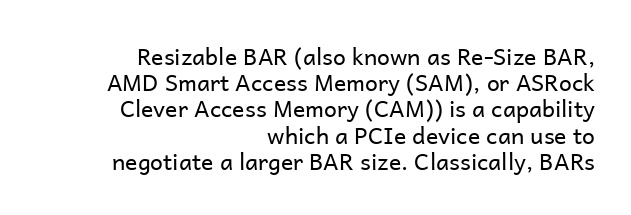
{"italic": "no", "bold": "no", "underline": "no", "align": "right", "line_spacing": "tight", "line_spacing_ratio": 1.14, "letter_spacing": "normal", "letter_spacing_em": 0.0, "glyph_px": 23}
